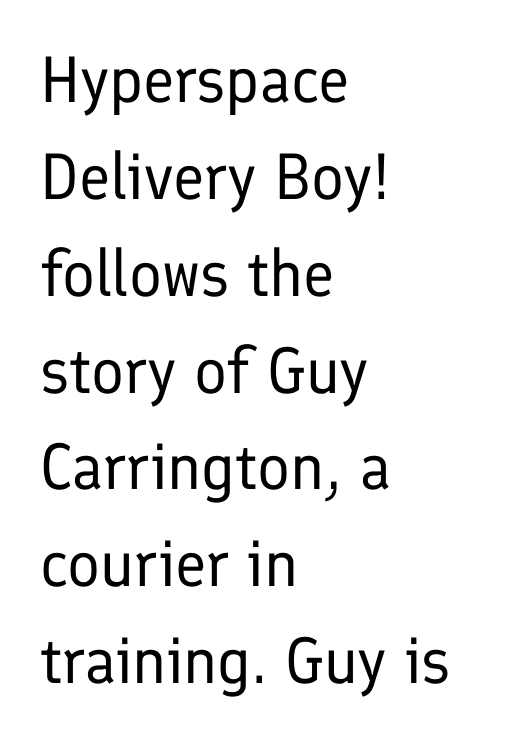
{"serif": "no", "italic": "no", "bold": "no", "weight": "regular", "width": "normal", "stroke_contrast": "low", "x_height": "medium", "monospaced": "no", "underline": "no", "align": "left", "line_spacing": "normal", "line_spacing_ratio": 1.49, "letter_spacing": "normal", "letter_spacing_em": 0.0, "glyph_px": 65}
